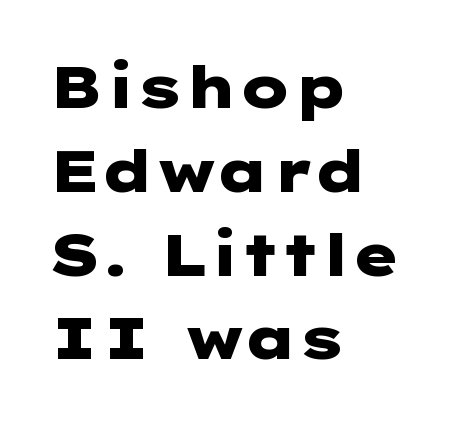
Q: Is the text bold? A: Yes.
Q: Is the text italic (slanted)? A: No, it is upright.
Q: Is the typeface a serif or a sans-serif typeface? A: Sans-serif.
Q: Is the text underlined? A: No.
Q: How is the paragraph aligned? A: Left-aligned.
Q: Is the spacing between letters normal or unusually wide? A: Normal.
Q: Is the spacing between lines tight, normal or loose? A: Normal.
Q: Width (condensed, normal, or wide)? A: Wide.
Q: Stroke contrast? A: Low.
Q: x-height? A: Medium.
